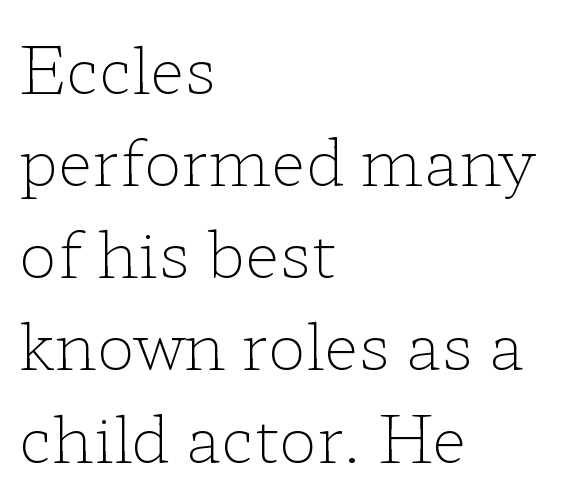
The image shows 64 px light, wide serif type, upright; set left-aligned, normal line spacing (1.44x), normal letter spacing, not underlined; low stroke contrast and a medium x-height.
